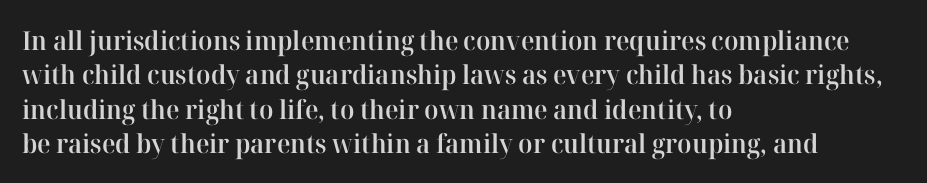
{"italic": "no", "bold": "semi", "underline": "no", "align": "left", "line_spacing": "normal", "line_spacing_ratio": 1.32, "letter_spacing": "normal", "letter_spacing_em": 0.0, "glyph_px": 26}
